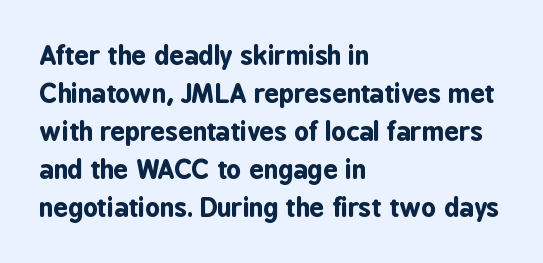
The image shows 26 px bold type, upright; set left-aligned, normal line spacing (1.46x), normal letter spacing, not underlined.
